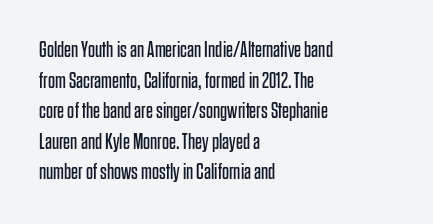
Q: Is the text bold? A: No.
Q: Is the text italic (slanted)? A: No, it is upright.
Q: Is the text underlined? A: No.
Q: How is the paragraph aligned? A: Left-aligned.
Q: Is the spacing between letters normal or unusually wide? A: Normal.
Q: Is the spacing between lines tight, normal or loose? A: Normal.
